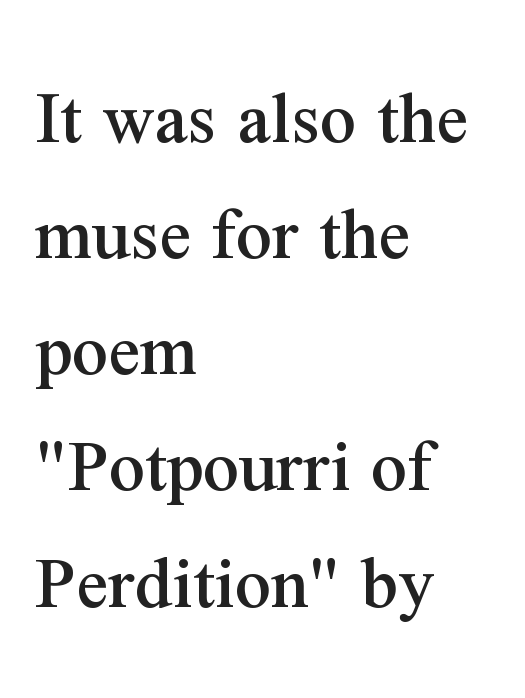
Note the varied advance widths — an 'i' is clearly narrower than an 'm'. Posture: upright roman. Are there feet on the stems? There are — it's a serif. Horizontal alignment here is leftward, the default for most running prose. Beneath every word, the page is bare.
